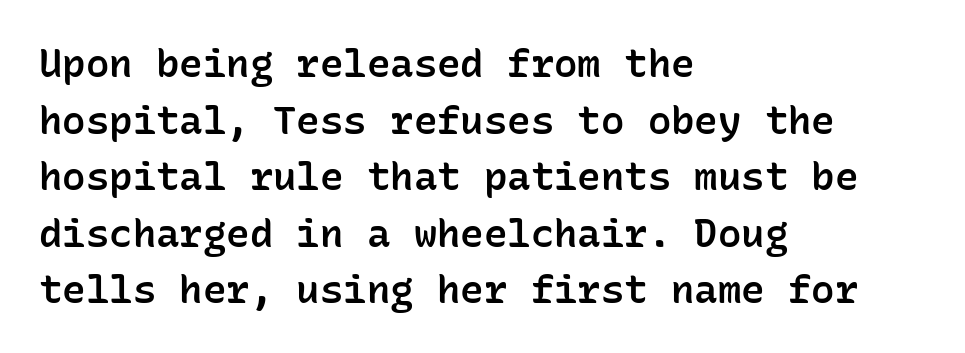
Q: Is the text bold? A: Semi-bold.
Q: Is the text italic (slanted)? A: No, it is upright.
Q: Is the typeface a serif or a sans-serif typeface? A: Sans-serif.
Q: Is the text underlined? A: No.
Q: How is the paragraph aligned? A: Left-aligned.
Q: Is the spacing between letters normal or unusually wide? A: Normal.
Q: Is the spacing between lines tight, normal or loose? A: Normal.
Q: Width (condensed, normal, or wide)? A: Normal.
Q: Stroke contrast? A: Low.
Q: x-height? A: Medium.
Q: Monospaced? A: Yes.
